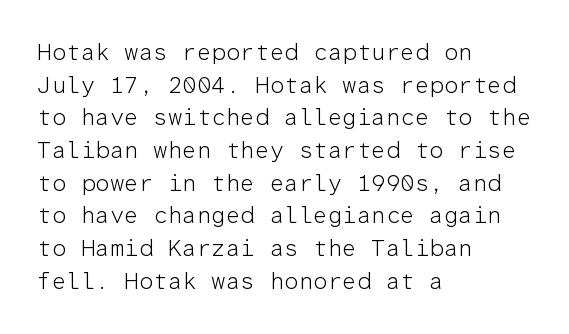
Q: Is the text bold? A: No.
Q: Is the text italic (slanted)? A: No, it is upright.
Q: Is the text underlined? A: No.
Q: How is the paragraph aligned? A: Left-aligned.
Q: Is the spacing between letters normal or unusually wide? A: Normal.
Q: Is the spacing between lines tight, normal or loose? A: Normal.
